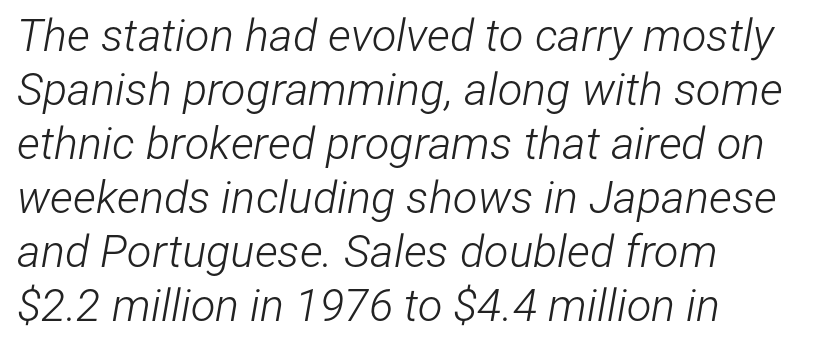
{"italic": "yes", "lean": "right", "slant_degrees": 12, "bold": "no", "weight": "light", "width": "condensed", "stroke_contrast": "low", "x_height": "medium", "monospaced": "no", "underline": "no", "align": "left", "line_spacing_ratio": 1.2, "letter_spacing": "normal", "letter_spacing_em": 0.0, "glyph_px": 45}
